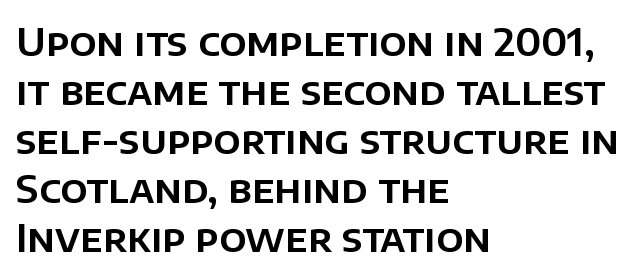
Q: Is the text italic (slanted)? A: No, it is upright.
Q: Is the typeface a serif or a sans-serif typeface? A: Sans-serif.
Q: Is the text underlined? A: No.
Q: How is the paragraph aligned? A: Left-aligned.
Q: Is the spacing between letters normal or unusually wide? A: Normal.
Q: Is the spacing between lines tight, normal or loose? A: Normal.
Q: Width (condensed, normal, or wide)? A: Normal.
Q: Stroke contrast? A: Low.
Q: x-height? A: Large.
Q: Monospaced? A: No.
